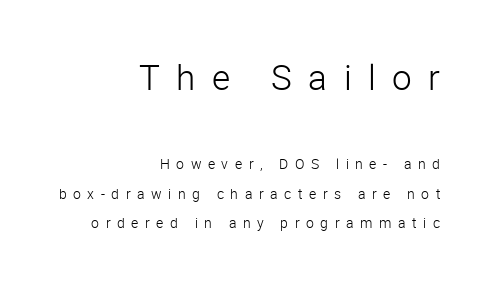
The letters look calm and open, with moderate or lighter stems. The tracking jumps out immediately: characters are airy and widely separated. Vertical strokes here are truly vertical. The rag falls on the left side of this text block. Scale decreases going downward across the two blocks.
